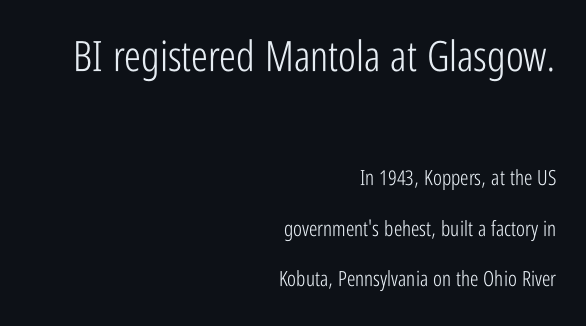
The image shows 42 px light, condensed sans-serif type, upright; set right-aligned, loose line spacing (2.4x), normal letter spacing, not underlined; the first (top) block is 2.0x larger; low stroke contrast and a medium x-height.
